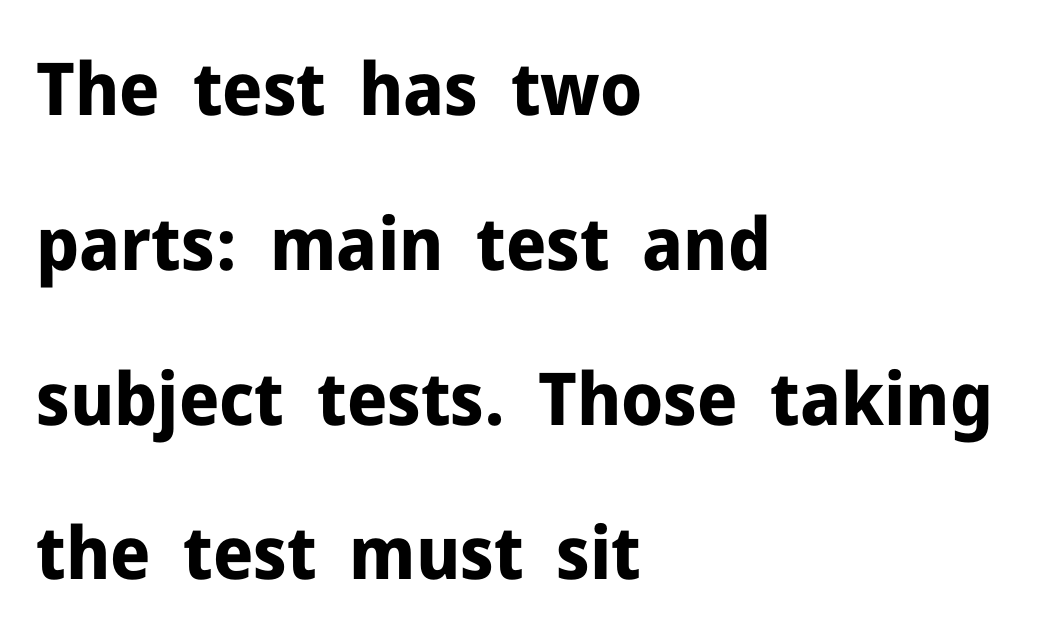
{"serif": "no", "italic": "no", "bold": "yes", "weight": "bold", "width": "normal", "stroke_contrast": "low", "x_height": "medium", "monospaced": "no", "underline": "no", "align": "left", "line_spacing": "loose", "line_spacing_ratio": 2.12, "letter_spacing": "normal", "letter_spacing_em": 0.0, "glyph_px": 73}
